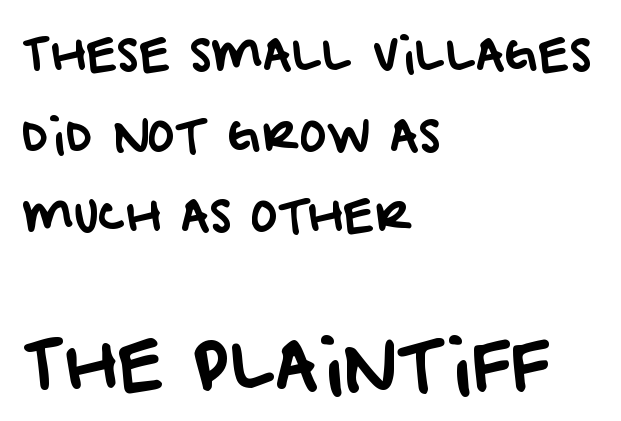
{"serif": "no", "width": "normal", "stroke_contrast": "low", "x_height": "large", "monospaced": "no", "underline": "no", "align": "left", "line_spacing_ratio": 1.79, "letter_spacing": "normal", "letter_spacing_em": 0.0, "larger_block": "second", "size_ratio": 1.49, "glyph_px": 67}
